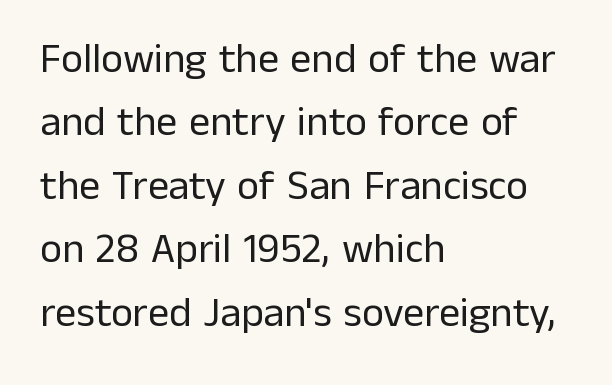
Do the characters align in a grid? No, the font is proportional. This reads as an unemphasized weight, regular at the heaviest. Reading down the block, your eye returns to a fixed left position each line. Characters remain perfectly vertical along every line.
